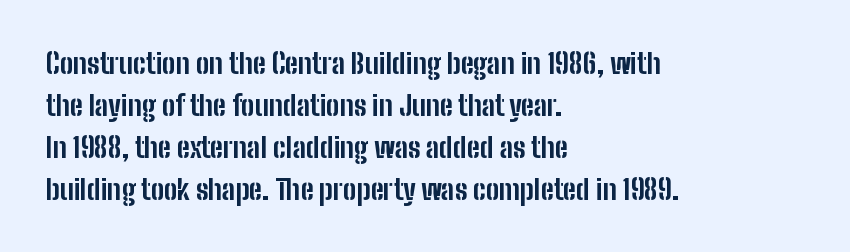
The rendering uses a bold face; every stroke is thick and dark. The typography opts for an upright posture over an oblique one. The rendering uses natural spacing where letterforms have individual widths. Note: no serifs on the glyphs. Normally led — the rows are evenly, conventionally spaced. A clean baseline with only descenders dipping below it.
